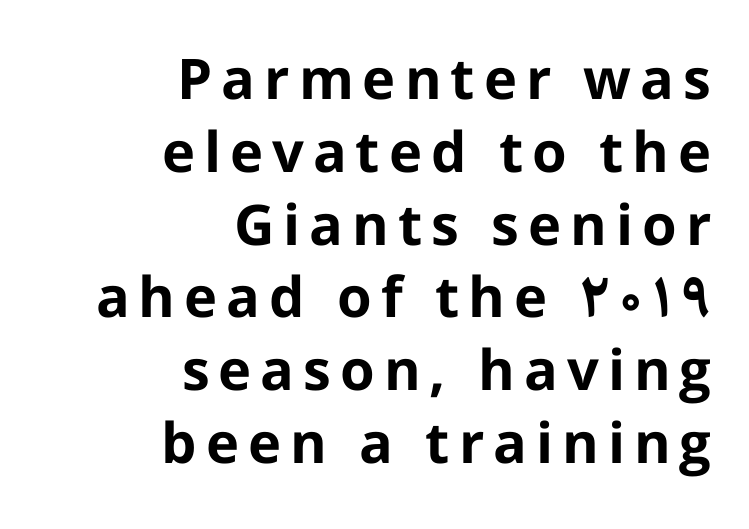
The characters display no serif detailing; their extremities are plain. The strokes are fattened all the way to bold. Proportional: the letters do not fall into vertical columns. A clean baseline with only descenders dipping below it. In CSS terms this would be text-align: right.
